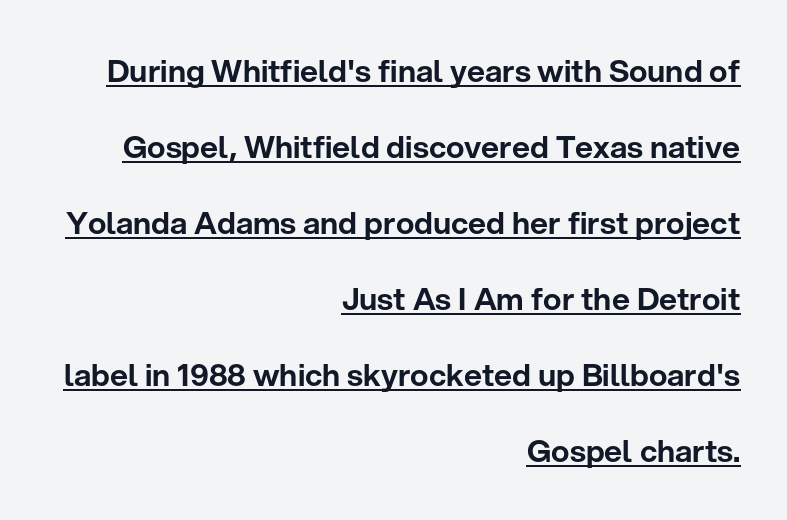
The line-height multiplier appears high, well above default. Unlike italic type, these characters show no tilt at all. Underlined type. The text was rendered using a sans face with plain stroke endings. Standard letterfit; no display-style spreading of the glyphs.
